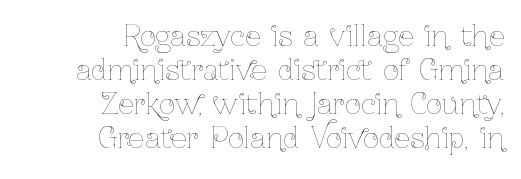
{"italic": "no", "bold": "no", "weight": "thin", "width": "condensed", "stroke_contrast": "low", "x_height": "medium", "monospaced": "no", "underline": "no", "align": "right", "line_spacing_ratio": 1.22, "letter_spacing": "normal", "letter_spacing_em": 0.0, "glyph_px": 28}
